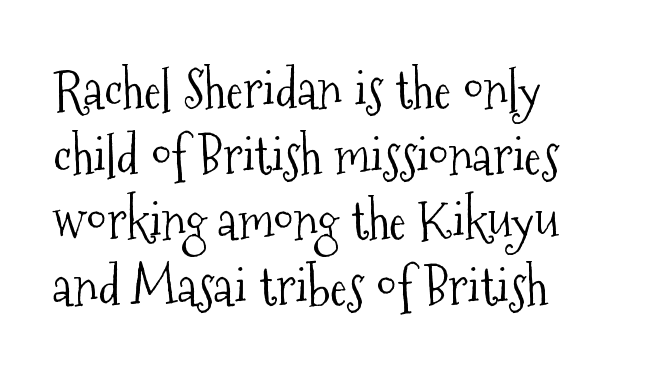
{"serif": "yes", "italic": "no", "bold": "no", "weight": "light", "width": "condensed", "stroke_contrast": "medium", "x_height": "medium", "monospaced": "no", "underline": "no", "align": "left", "line_spacing": "normal", "line_spacing_ratio": 1.26, "letter_spacing": "normal", "letter_spacing_em": 0.0, "glyph_px": 52}
